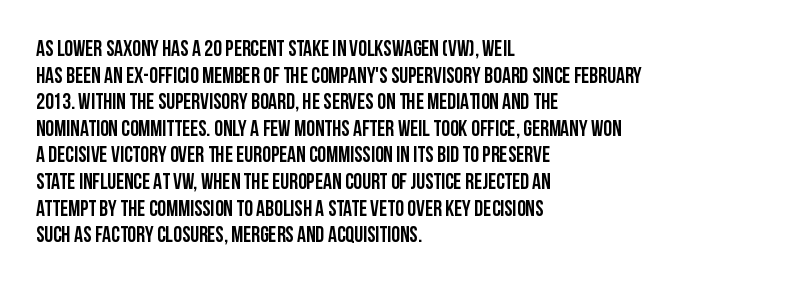
The image shows 22 px text type, upright; set left-aligned, line spacing 1.21x, normal letter spacing, not underlined.
